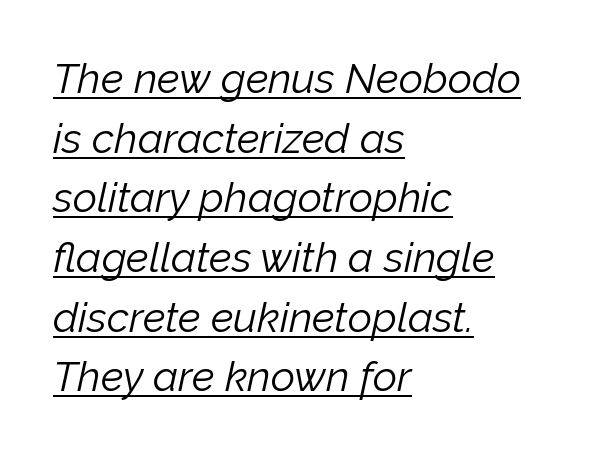
{"italic": "yes", "lean": "right", "slant_degrees": 12, "bold": "no", "weight": "light", "width": "normal", "stroke_contrast": "low", "x_height": "medium", "monospaced": "no", "underline": "yes", "align": "left", "line_spacing": "normal", "line_spacing_ratio": 1.42, "letter_spacing": "normal", "letter_spacing_em": 0.0, "glyph_px": 42}
